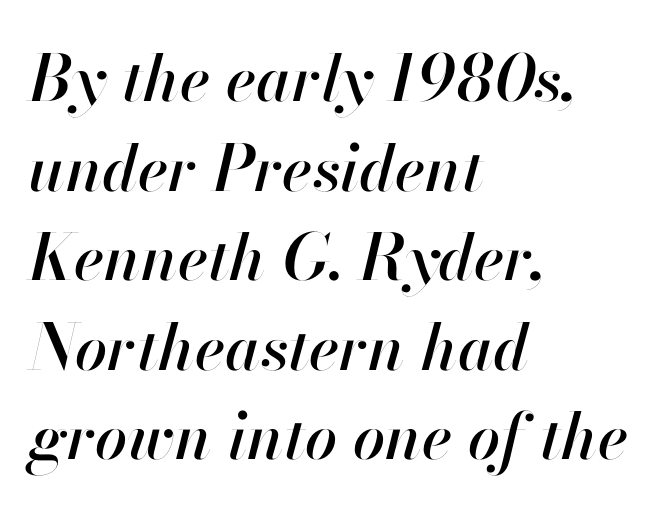
Q: Is the text italic (slanted)? A: Yes, it leans right by about 13 degrees.
Q: Is the text underlined? A: No.
Q: How is the paragraph aligned? A: Left-aligned.
Q: Is the spacing between letters normal or unusually wide? A: Normal.
Q: Is the spacing between lines tight, normal or loose? A: Normal.
Q: Width (condensed, normal, or wide)? A: Normal.
Q: Stroke contrast? A: High.
Q: x-height? A: Small.
Q: Monospaced? A: No.
